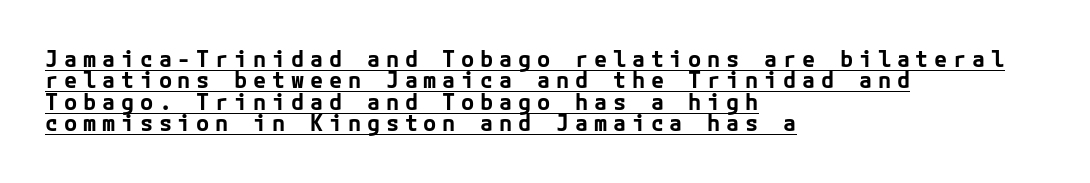
{"italic": "no", "bold": "yes", "underline": "yes", "align": "left", "line_spacing": "tight", "line_spacing_ratio": 0.97, "letter_spacing": "wide", "letter_spacing_em": 0.26, "glyph_px": 22}
